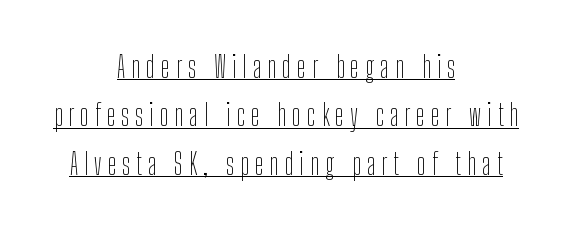
Q: Is the text bold? A: No.
Q: Is the text italic (slanted)? A: No, it is upright.
Q: Is the typeface a serif or a sans-serif typeface? A: Sans-serif.
Q: Is the text underlined? A: Yes.
Q: How is the paragraph aligned? A: Centered.
Q: Is the spacing between letters normal or unusually wide? A: Unusually wide.
Q: Is the spacing between lines tight, normal or loose? A: Normal.
Q: Width (condensed, normal, or wide)? A: Condensed.
Q: Stroke contrast? A: Low.
Q: x-height? A: Medium.
Q: Monospaced? A: No.
